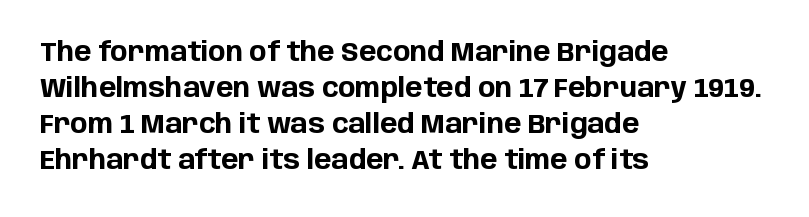
The image shows 26 px bold type, upright; set left-aligned, normal line spacing (1.39x), normal letter spacing, not underlined.
